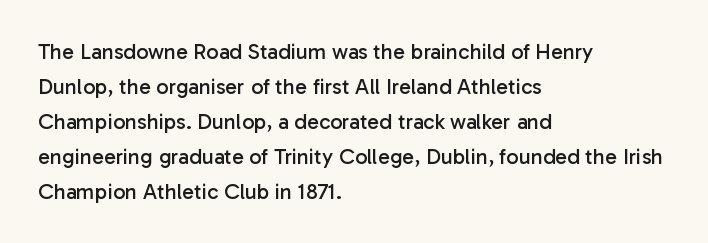
The image shows 22 px text type, upright; set left-aligned, normal line spacing (1.59x), normal letter spacing, not underlined.
